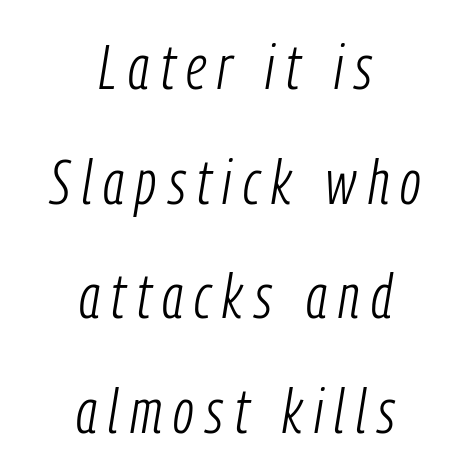
Q: Is the text bold? A: No.
Q: Is the text italic (slanted)? A: Yes, it leans right by about 9 degrees.
Q: Is the text underlined? A: No.
Q: How is the paragraph aligned? A: Centered.
Q: Width (condensed, normal, or wide)? A: Condensed.
Q: Stroke contrast? A: Low.
Q: x-height? A: Medium.
Q: Monospaced? A: No.
